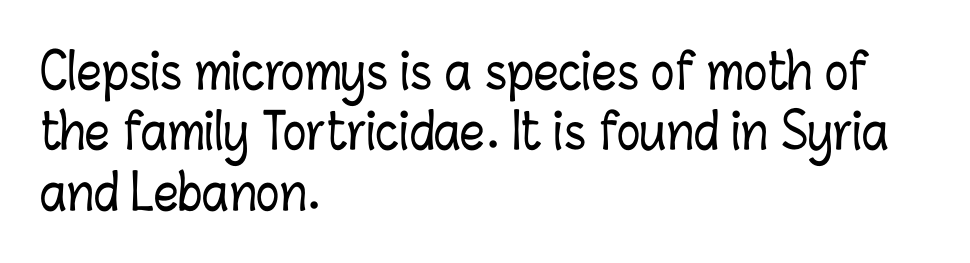
{"italic": "no", "width": "condensed", "stroke_contrast": "low", "x_height": "medium", "monospaced": "no", "underline": "no", "align": "left", "line_spacing_ratio": 1.23, "letter_spacing": "normal", "letter_spacing_em": 0.0, "glyph_px": 49}
